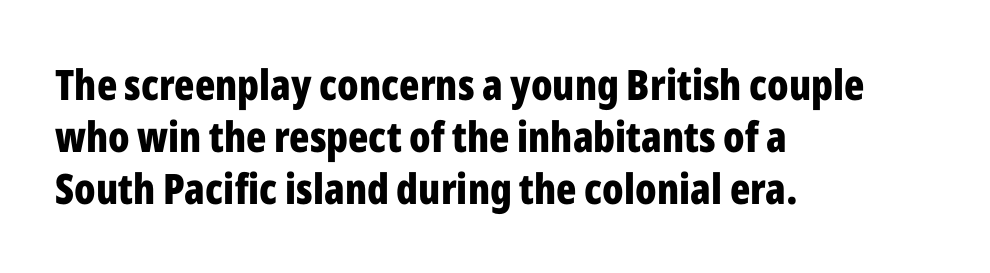
Q: Is the text bold? A: Yes.
Q: Is the text italic (slanted)? A: No, it is upright.
Q: Is the typeface a serif or a sans-serif typeface? A: Sans-serif.
Q: Is the text underlined? A: No.
Q: How is the paragraph aligned? A: Left-aligned.
Q: Is the spacing between letters normal or unusually wide? A: Normal.
Q: Width (condensed, normal, or wide)? A: Condensed.
Q: Stroke contrast? A: Low.
Q: x-height? A: Medium.
Q: Monospaced? A: No.
